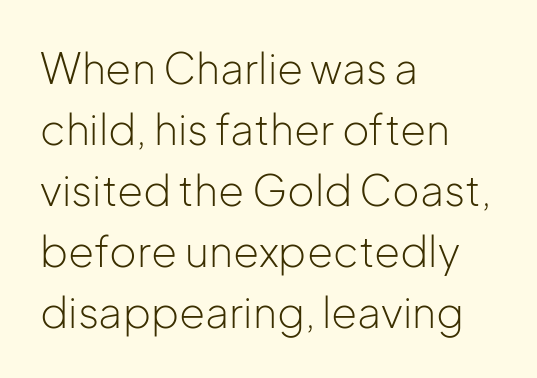
The image shows 42 px light sans-serif type, upright; set left-aligned, normal line spacing (1.45x), normal letter spacing, not underlined; low stroke contrast and a medium x-height.
